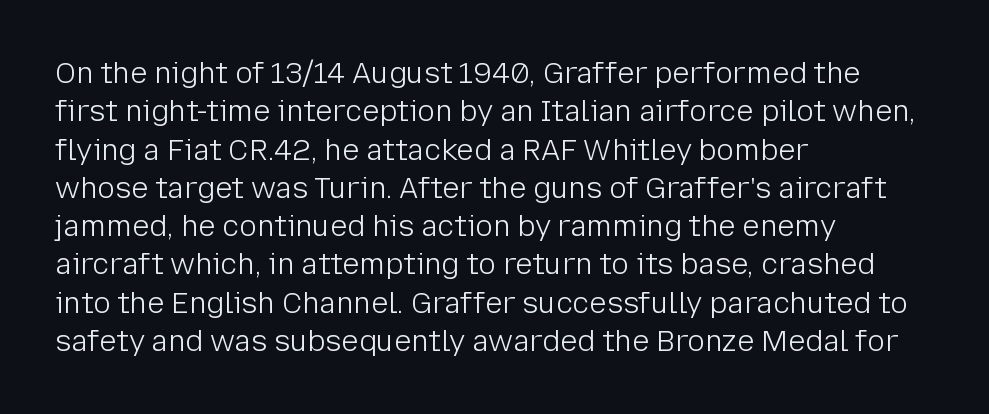
The image shows 29 px light sans-serif type, upright; set left-aligned, normal line spacing (1.32x), normal letter spacing, not underlined; low stroke contrast and a medium x-height.
